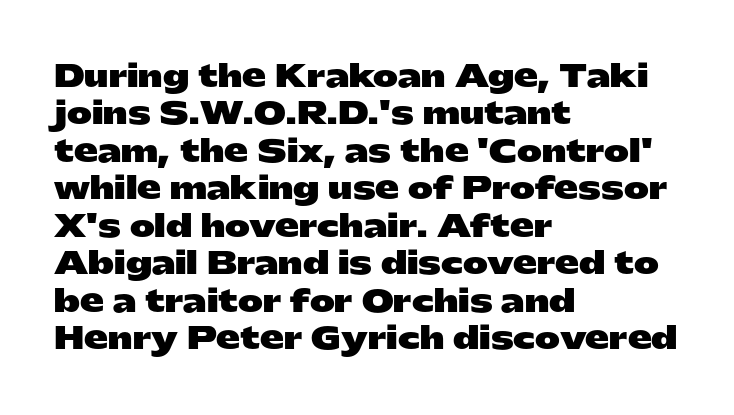
Q: Is the text bold? A: Yes.
Q: Is the text italic (slanted)? A: No, it is upright.
Q: Is the typeface a serif or a sans-serif typeface? A: Sans-serif.
Q: Is the text underlined? A: No.
Q: How is the paragraph aligned? A: Left-aligned.
Q: Is the spacing between letters normal or unusually wide? A: Normal.
Q: Is the spacing between lines tight, normal or loose? A: Normal.
Q: Width (condensed, normal, or wide)? A: Wide.
Q: Stroke contrast? A: Low.
Q: x-height? A: Medium.
Q: Monospaced? A: No.
